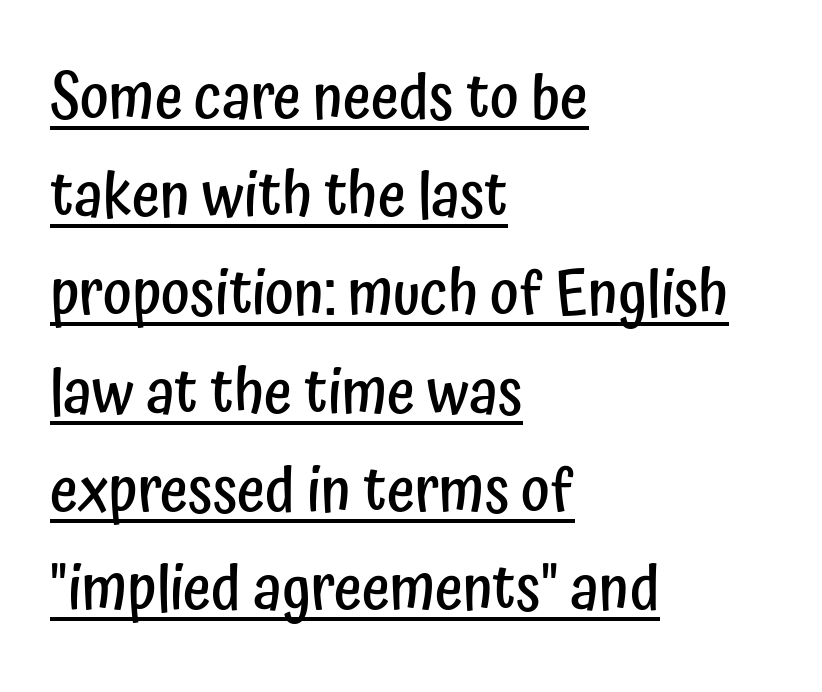
Q: Is the text bold? A: Semi-bold.
Q: Is the text italic (slanted)? A: No, it is upright.
Q: Is the typeface a serif or a sans-serif typeface? A: Sans-serif.
Q: Is the text underlined? A: Yes.
Q: How is the paragraph aligned? A: Left-aligned.
Q: Is the spacing between letters normal or unusually wide? A: Normal.
Q: Is the spacing between lines tight, normal or loose? A: Normal.
Q: Width (condensed, normal, or wide)? A: Condensed.
Q: Stroke contrast? A: Low.
Q: x-height? A: Medium.
Q: Monospaced? A: No.
